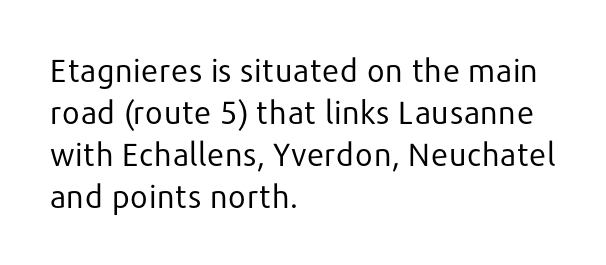
Stroke thickness stays within the range of a standard reading face or lighter. The lines are quadded left. Note the varied advance widths — an 'i' is clearly narrower than an 'm'. A clean baseline with only descenders dipping below it.
